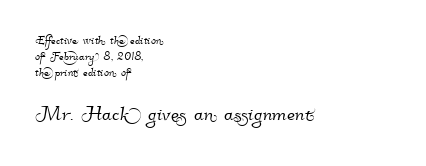
Q: Is the text underlined? A: No.
Q: How is the paragraph aligned? A: Left-aligned.
Q: Is the spacing between letters normal or unusually wide? A: Normal.
Q: Is the spacing between lines tight, normal or loose? A: Tight.
Q: Which block of text is set in a larger size, the first (top) or the second (bottom)? A: The second (bottom) one.
